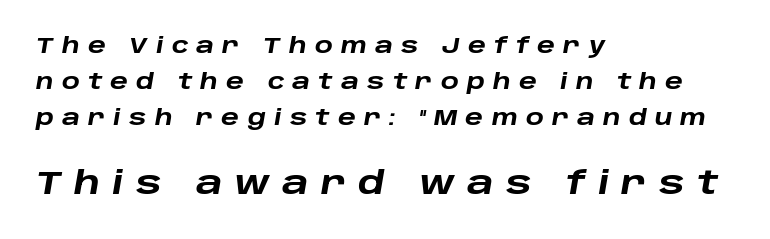
{"italic": "yes", "lean": "right", "slant_degrees": 10, "bold": "yes", "weight": "heavy", "width": "wide", "stroke_contrast": "low", "x_height": "large", "monospaced": "no", "underline": "no", "align": "left", "line_spacing_ratio": 1.72, "letter_spacing": "wide", "letter_spacing_em": 0.39, "larger_block": "second", "size_ratio": 1.48, "glyph_px": 31}
